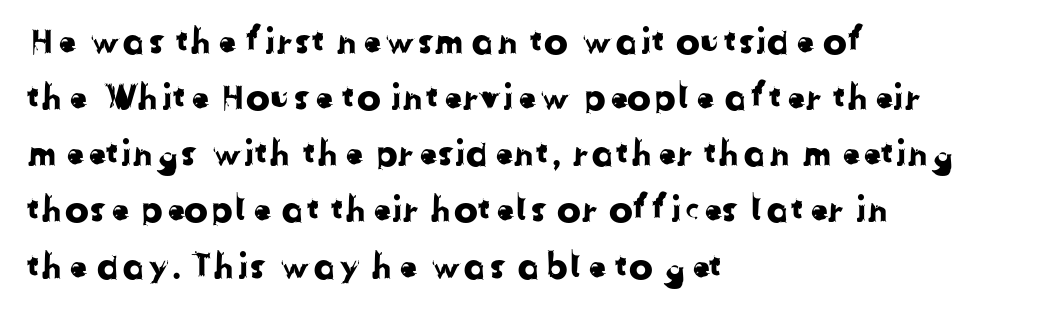
Q: Is the typeface a serif or a sans-serif typeface? A: Sans-serif.
Q: Is the text underlined? A: No.
Q: How is the paragraph aligned? A: Left-aligned.
Q: Is the spacing between letters normal or unusually wide? A: Normal.
Q: Is the spacing between lines tight, normal or loose? A: Normal.
Q: Width (condensed, normal, or wide)? A: Normal.
Q: Stroke contrast? A: Low.
Q: x-height? A: Medium.
Q: Monospaced? A: No.
